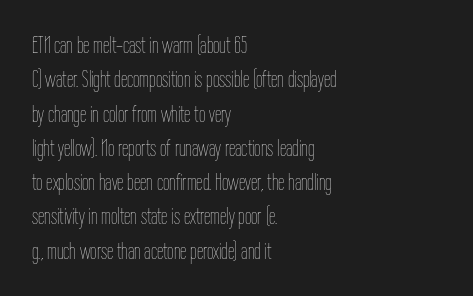
Q: Is the text bold? A: No.
Q: Is the text italic (slanted)? A: No, it is upright.
Q: Is the text underlined? A: No.
Q: How is the paragraph aligned? A: Left-aligned.
Q: Is the spacing between letters normal or unusually wide? A: Normal.
Q: Is the spacing between lines tight, normal or loose? A: Normal.
